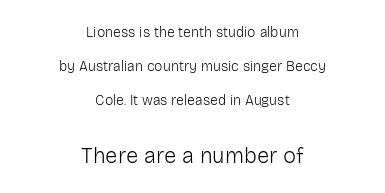
{"italic": "no", "bold": "no", "underline": "no", "align": "center", "line_spacing": "loose", "line_spacing_ratio": 2.42, "letter_spacing": "normal", "letter_spacing_em": 0.0, "larger_block": "second", "size_ratio": 1.57, "glyph_px": 22}
